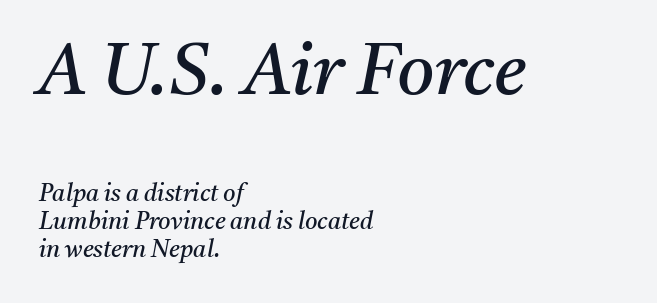
The image shows 72 px regular-weight serif type, italic (leaning right); set left-aligned, line spacing 1.18x, normal letter spacing, not underlined; the first (top) block is 3.0x larger; medium stroke contrast and a medium x-height.
